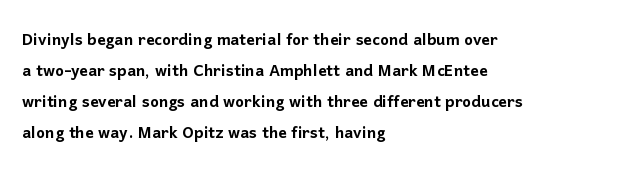
Q: Is the text italic (slanted)? A: No, it is upright.
Q: Is the text underlined? A: No.
Q: How is the paragraph aligned? A: Left-aligned.
Q: Is the spacing between letters normal or unusually wide? A: Normal.
Q: Is the spacing between lines tight, normal or loose? A: Normal.
